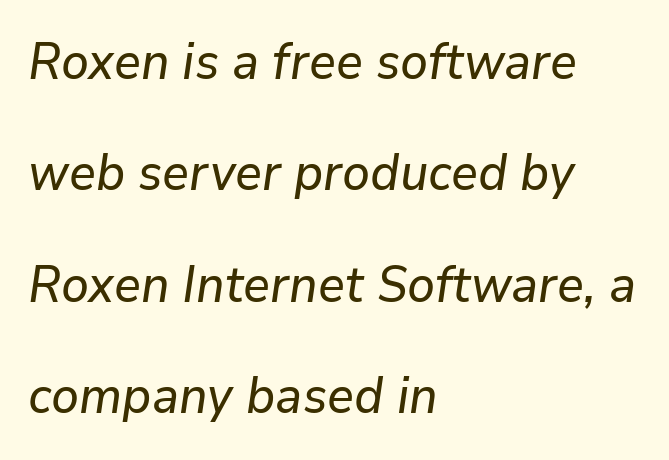
The image shows 50 px text type, italic (leaning right); set left-aligned, loose line spacing (2.23x), normal letter spacing, not underlined; low stroke contrast and a medium x-height.
